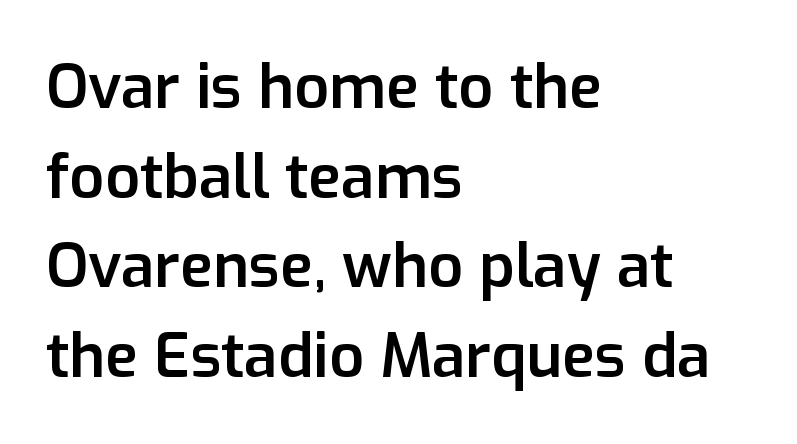
The image shows 61 px semibold sans-serif type, upright; set left-aligned, normal line spacing (1.47x), normal letter spacing, not underlined; low stroke contrast and a medium x-height.
